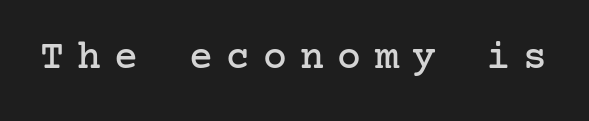
The lettering stays uniformly vertical, giving the passage a roman look. Each word looks stretched out because of the extra space between its letters. Descenders are the only things crossing below the line. What kind of face is this? One with serifs.
